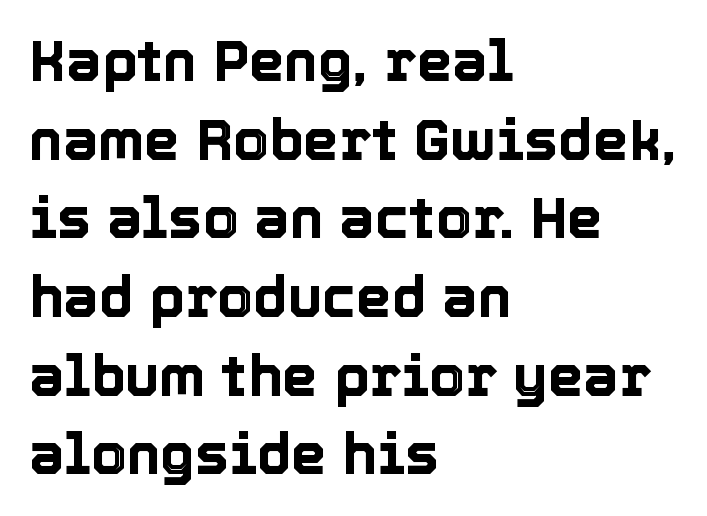
Q: Is the text italic (slanted)? A: No, it is upright.
Q: Is the text underlined? A: No.
Q: How is the paragraph aligned? A: Left-aligned.
Q: Is the spacing between letters normal or unusually wide? A: Normal.
Q: Is the spacing between lines tight, normal or loose? A: Normal.
Q: Width (condensed, normal, or wide)? A: Normal.
Q: x-height? A: Medium.
Q: Monospaced? A: No.
